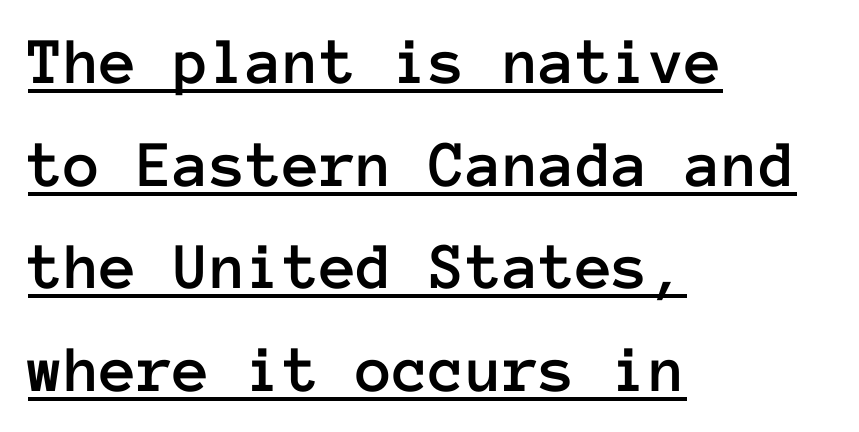
How are the letters spaced? Ordinarily, with no added tracking. This block has exactly the height ordinary leading produces. The sample's only ornament is a line tracing under the words. Short and long lines alike share a common starting point at left.
